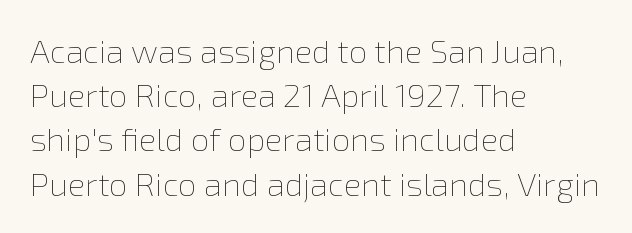
The image shows 33 px thin type, upright; set left-aligned, normal line spacing (1.34x), normal letter spacing, not underlined; low stroke contrast and a medium x-height.
